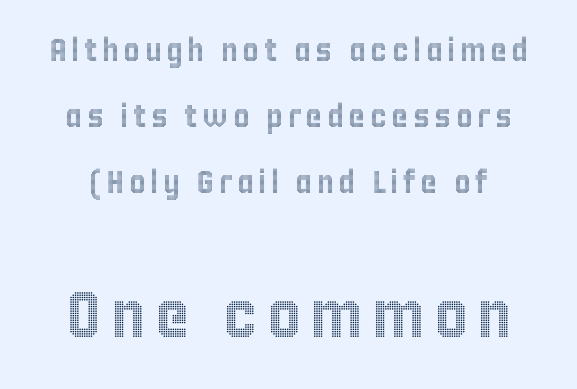
The image shows 65 px condensed type, upright; set loose line spacing (2.07x), not underlined; the second (bottom) block is 2.03x larger; a large x-height.
